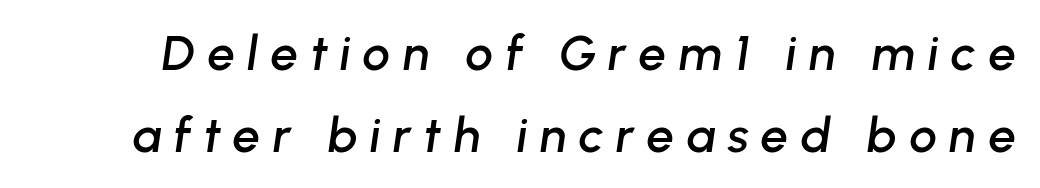
Q: Is the text italic (slanted)? A: Yes, it leans right by about 8 degrees.
Q: Is the text underlined? A: No.
Q: Is the spacing between letters normal or unusually wide? A: Unusually wide.
Q: Is the spacing between lines tight, normal or loose? A: Normal.
Q: Width (condensed, normal, or wide)? A: Normal.
Q: Stroke contrast? A: Low.
Q: x-height? A: Medium.
Q: Monospaced? A: No.
